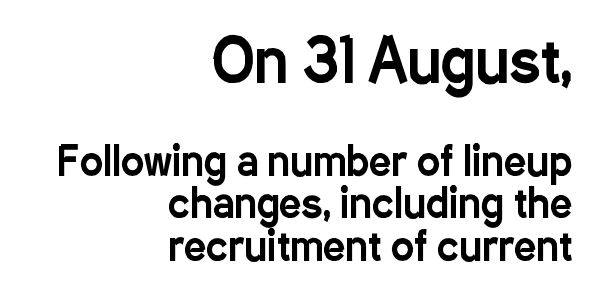
The image shows 58 px condensed sans-serif type, upright; set right-aligned, tight line spacing (1.09x), normal letter spacing, not underlined; the first (top) block is 1.49x larger; low stroke contrast and a medium x-height.
